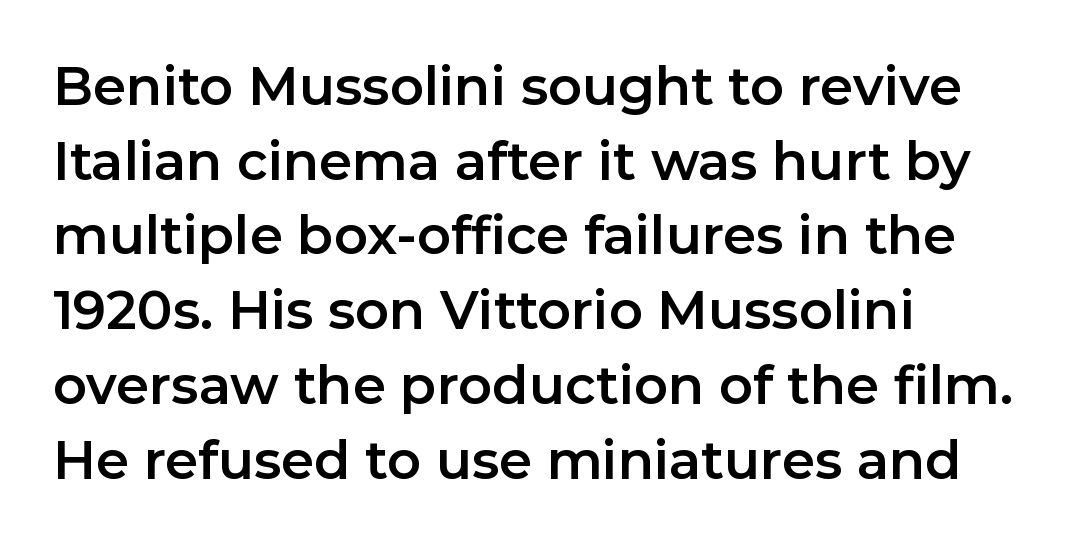
Q: Is the text italic (slanted)? A: No, it is upright.
Q: Is the typeface a serif or a sans-serif typeface? A: Sans-serif.
Q: Is the text underlined? A: No.
Q: How is the paragraph aligned? A: Left-aligned.
Q: Is the spacing between letters normal or unusually wide? A: Normal.
Q: Is the spacing between lines tight, normal or loose? A: Normal.
Q: Width (condensed, normal, or wide)? A: Normal.
Q: Stroke contrast? A: Low.
Q: x-height? A: Medium.
Q: Monospaced? A: No.
